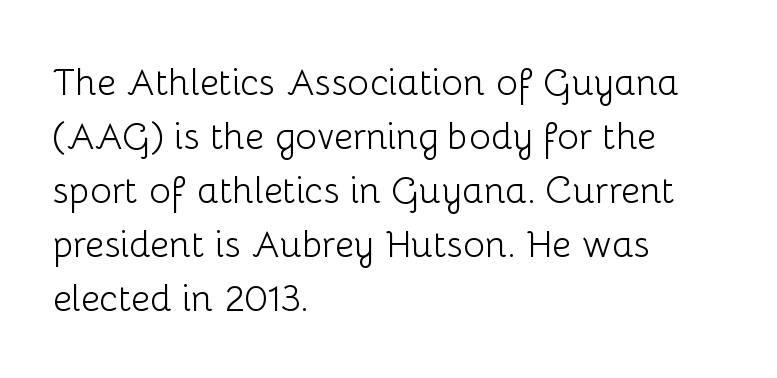
The image shows 37 px light sans-serif type, upright; set left-aligned, normal line spacing (1.46x), normal letter spacing, not underlined; low stroke contrast and a medium x-height.
